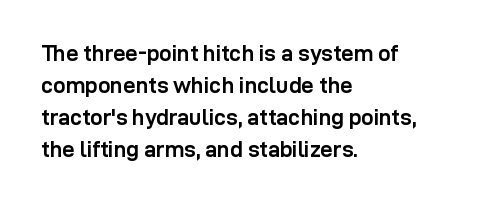
These lines were composed using upright roman letters. Bare-footed words on every line. The vertical gap from one line to the next is medium. Leftover space on each line is placed entirely after the last word. The line texture is even and compact thanks to regular tracking.
